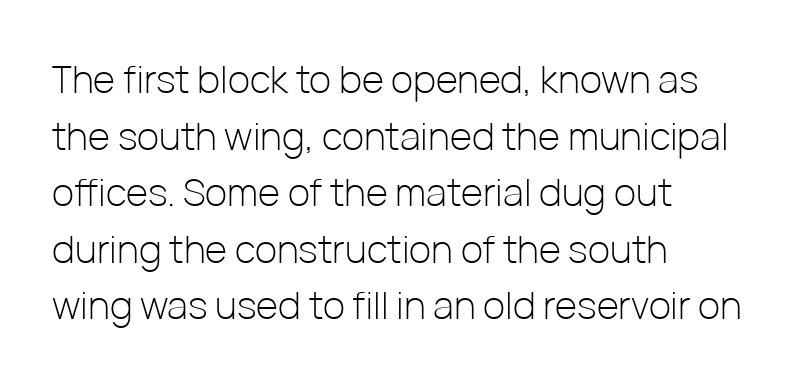
{"serif": "no", "italic": "no", "bold": "no", "weight": "light", "width": "normal", "stroke_contrast": "low", "x_height": "medium", "monospaced": "no", "underline": "no", "align": "left", "line_spacing": "normal", "line_spacing_ratio": 1.49, "letter_spacing": "normal", "letter_spacing_em": 0.0, "glyph_px": 38}
